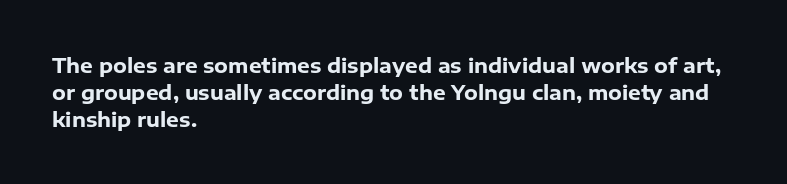
Q: Is the text bold? A: Yes.
Q: Is the text italic (slanted)? A: No, it is upright.
Q: Is the text underlined? A: No.
Q: How is the paragraph aligned? A: Left-aligned.
Q: Is the spacing between letters normal or unusually wide? A: Normal.
Q: Is the spacing between lines tight, normal or loose? A: Normal.
